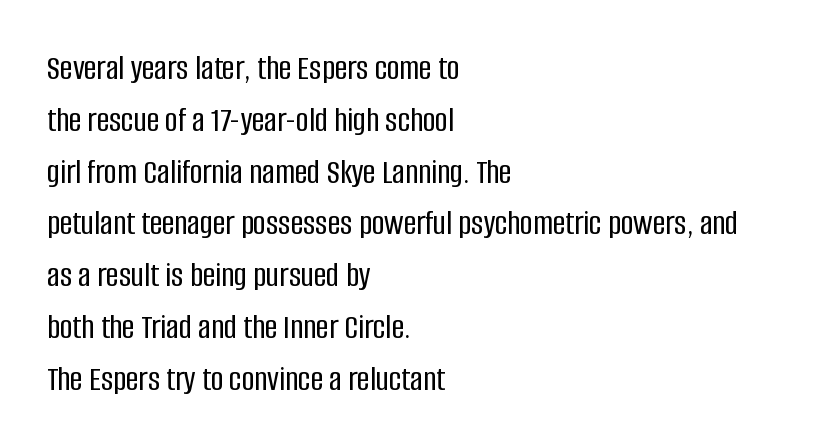
{"serif": "no", "italic": "no", "width": "condensed", "stroke_contrast": "low", "x_height": "large", "monospaced": "no", "underline": "no", "align": "left", "line_spacing": "normal", "line_spacing_ratio": 1.48, "letter_spacing": "normal", "letter_spacing_em": 0.0, "glyph_px": 35}
